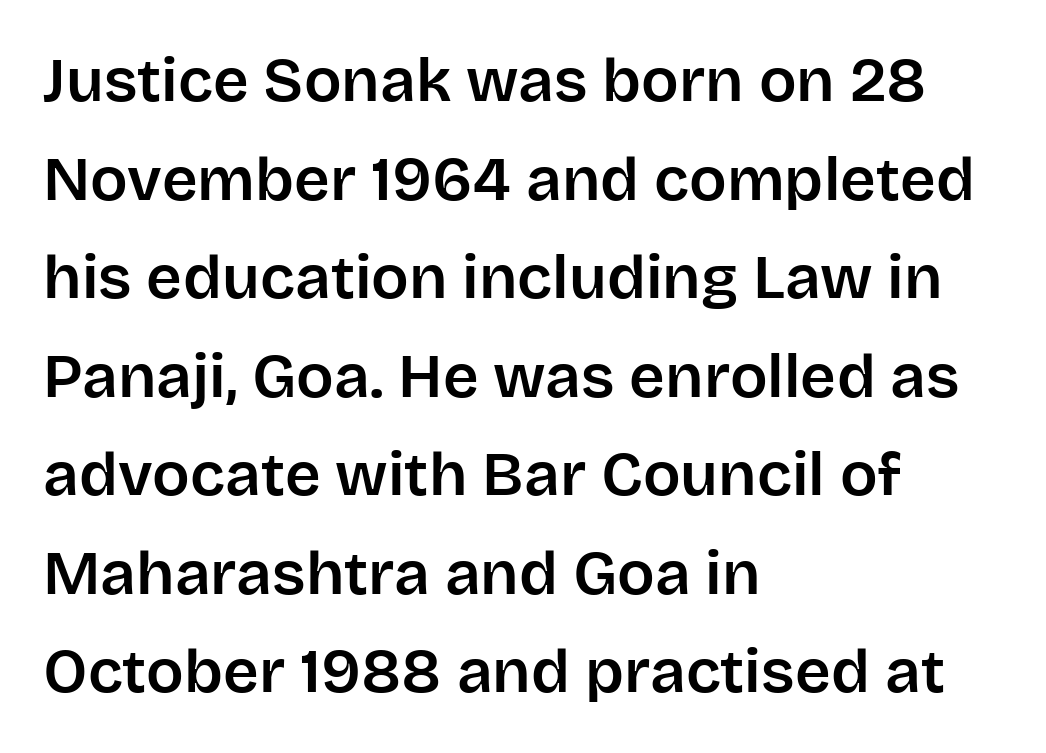
Q: Is the text italic (slanted)? A: No, it is upright.
Q: Is the typeface a serif or a sans-serif typeface? A: Sans-serif.
Q: Is the text underlined? A: No.
Q: How is the paragraph aligned? A: Left-aligned.
Q: Is the spacing between letters normal or unusually wide? A: Normal.
Q: Is the spacing between lines tight, normal or loose? A: Normal.
Q: Width (condensed, normal, or wide)? A: Normal.
Q: Stroke contrast? A: Low.
Q: x-height? A: Large.
Q: Monospaced? A: No.
